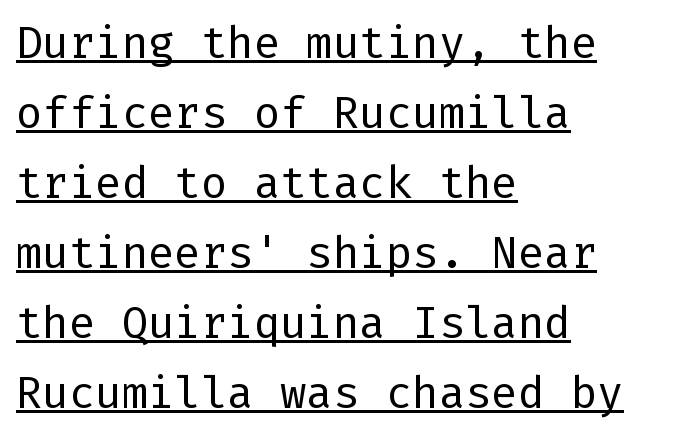
Decoration check: the copy is underlined. Caption: multi-line text, flush left, ragged right. Quick note: not italic, upright. The rows are spaced the way most documents space them. Tracking value appears to be zero — textbook default spacing. Stems here are at most as thick as an everyday book face.
